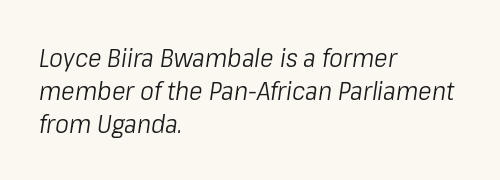
The image shows 26 px text type, italic (leaning right); set left-aligned, normal line spacing (1.26x), normal letter spacing, not underlined.
